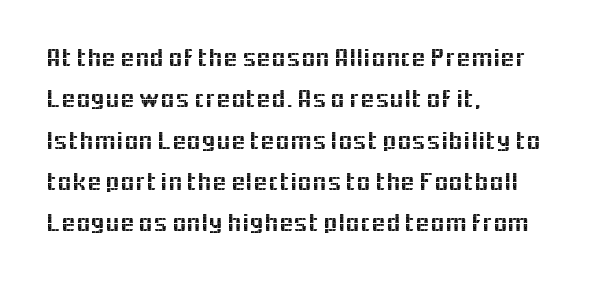
The image shows 26 px text type, upright; set left-aligned, normal line spacing (1.59x), normal letter spacing, not underlined.
